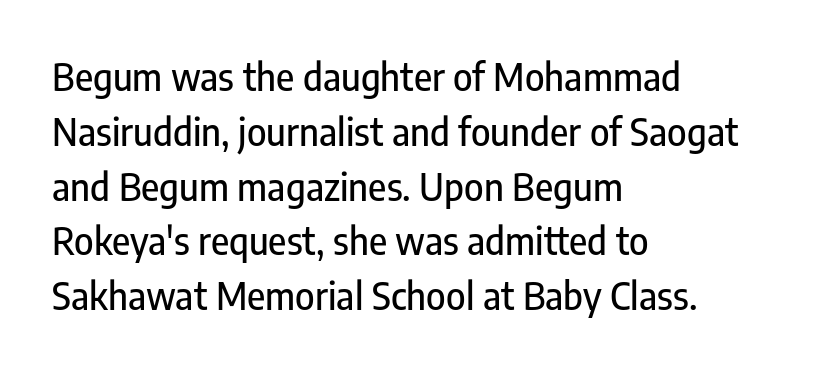
You can tell it's not italic because the verticals are truly vertical. Evenly set lines give the paragraph a standard silhouette. Look at the tracking — it's just the regular setting, nothing added. Character widths vary here, with narrow letters taking less room than wide ones. A classic flush-left, rag-right setting is used for this passage.
